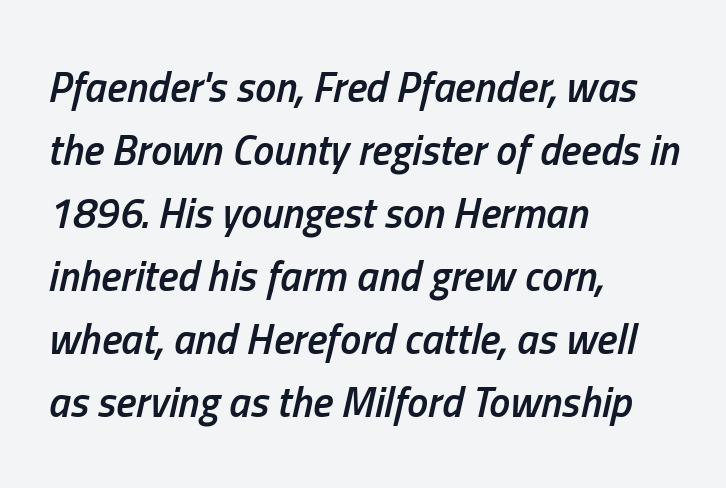
Which margin do the lines hug? The left one — the right edge is uneven. No word sits above an underline. Students, this is semibold: more ink than regular, less than bold. The letters sit at their default tracking, neither squeezed nor spread. Think of a printed novel: that variable character pitch is what you see here.
